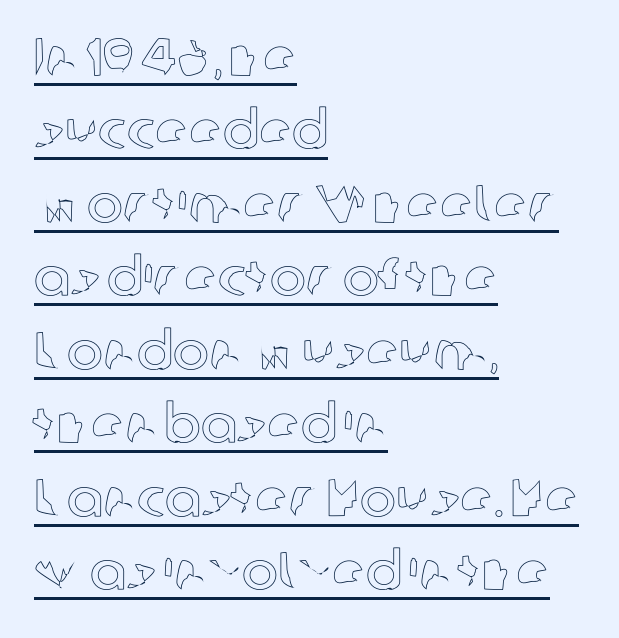
{"italic": "no", "width": "normal", "x_height": "medium", "monospaced": "no", "underline": "yes", "align": "left", "line_spacing": "normal", "line_spacing_ratio": 1.36, "letter_spacing": "normal", "letter_spacing_em": 0.0, "glyph_px": 54}
